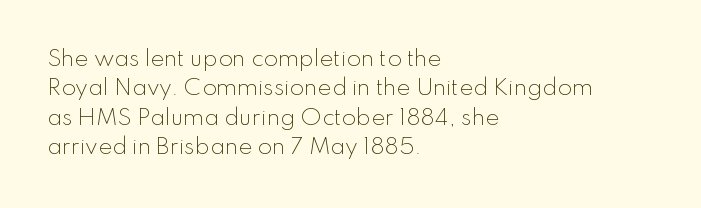
A clean baseline with only descenders dipping below it. If you drew a line through each stem, it would be perfectly vertical. Honestly, the row spacing looks completely unremarkable. Is this a heavy cut? Hardly; it is regular or lighter.
